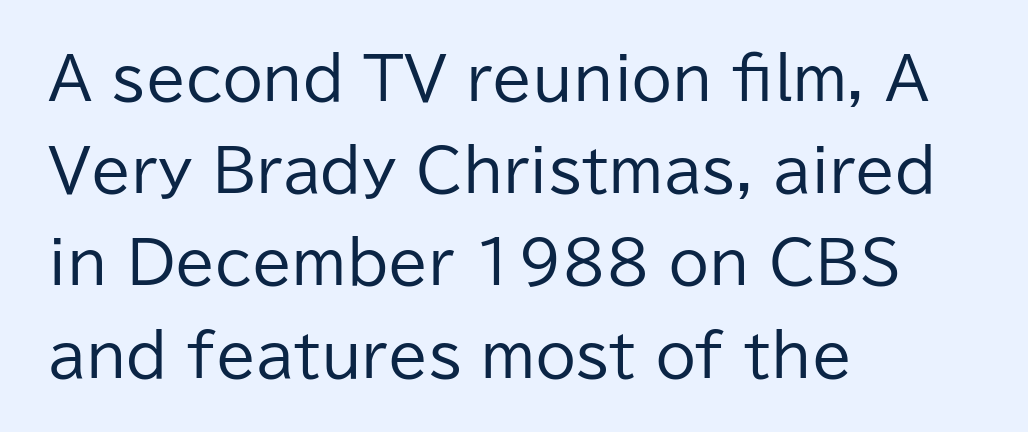
The image shows 58 px regular-weight sans-serif type, upright; set left-aligned, normal line spacing (1.59x), normal letter spacing, not underlined; low stroke contrast and a medium x-height.
